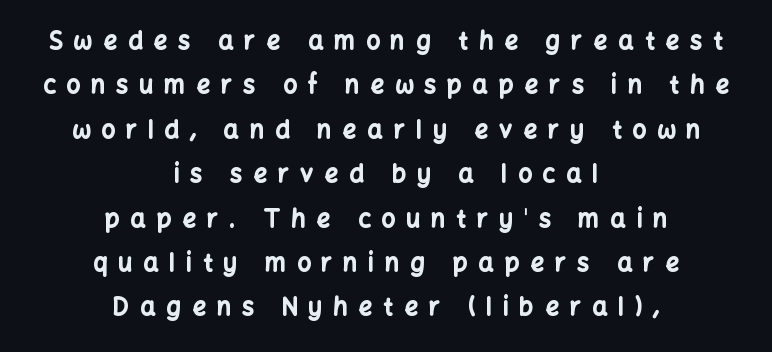
The image shows 24 px bold type, upright; set centered, line spacing 1.85x, unusually wide letter spacing (+0.46 em), not underlined.
